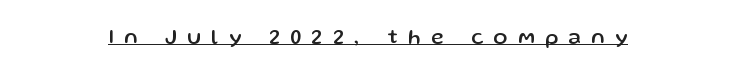
Q: Is the text italic (slanted)? A: No, it is upright.
Q: Is the text underlined? A: Yes.
Q: Is the spacing between letters normal or unusually wide? A: Unusually wide.
